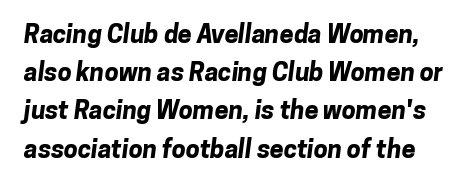
The baseline area is clear. Does the leading feel generous? No, just average. The strokes are fattened all the way to bold. What stands out about the letter spacing? Nothing — it is the standard amount.
